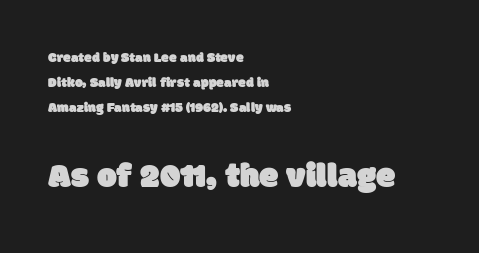
The image shows 35 px sans-serif type; set left-aligned, line spacing 1.8x, normal letter spacing, not underlined; the second (bottom) block is 2.5x larger; low stroke contrast and a large x-height.
